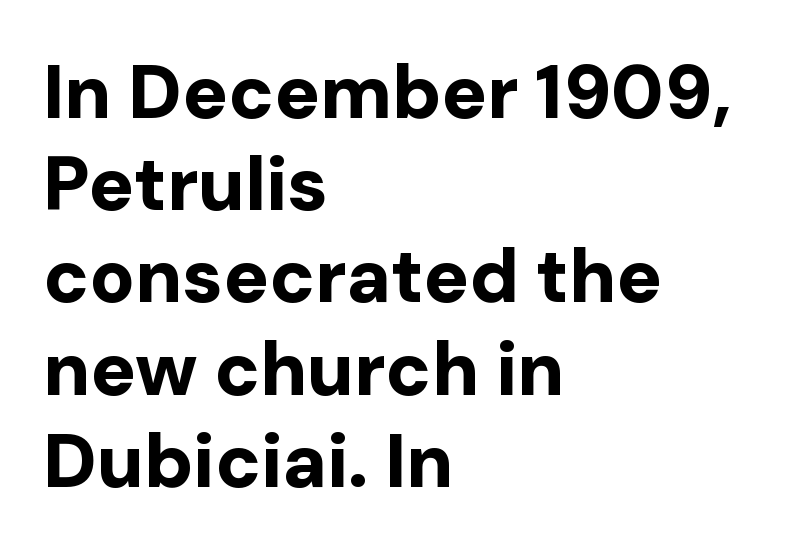
Q: Is the text bold? A: Yes.
Q: Is the text italic (slanted)? A: No, it is upright.
Q: Is the typeface a serif or a sans-serif typeface? A: Sans-serif.
Q: Is the text underlined? A: No.
Q: How is the paragraph aligned? A: Left-aligned.
Q: Is the spacing between letters normal or unusually wide? A: Normal.
Q: Width (condensed, normal, or wide)? A: Normal.
Q: Stroke contrast? A: Low.
Q: x-height? A: Medium.
Q: Monospaced? A: No.
